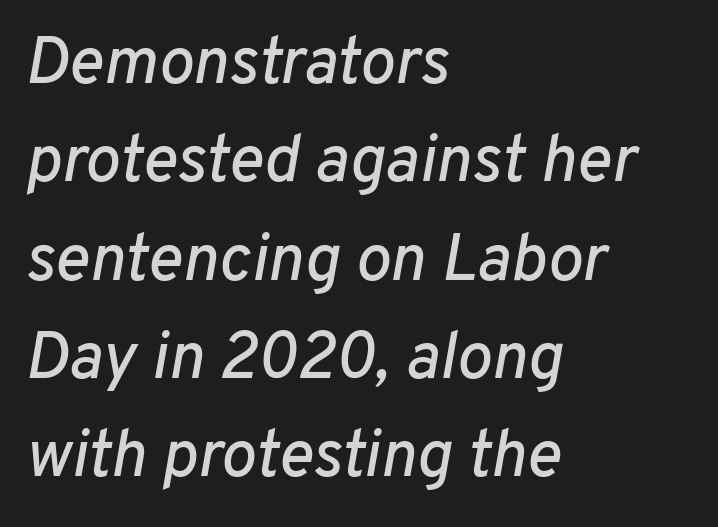
Each letter keeps its own natural width here, so spacing adapts to shape. Each row of text sits above clean, open space. What stands out about the letter spacing? Nothing — it is the standard amount. Left-aligned paragraph, ragged on the right. The leading is moderate, giving the passage an even texture. The typography opts for an oblique posture over an upright one.
